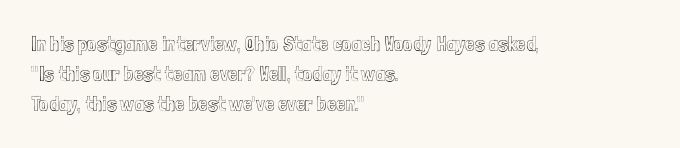
Q: Is the text italic (slanted)? A: No, it is upright.
Q: Is the text underlined? A: No.
Q: How is the paragraph aligned? A: Left-aligned.
Q: Is the spacing between letters normal or unusually wide? A: Normal.
Q: Is the spacing between lines tight, normal or loose? A: Normal.
